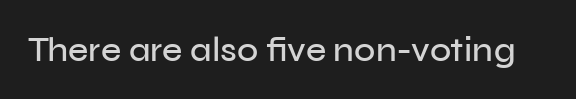
Q: Is the text italic (slanted)? A: No, it is upright.
Q: Is the typeface a serif or a sans-serif typeface? A: Sans-serif.
Q: Is the text underlined? A: No.
Q: Is the spacing between letters normal or unusually wide? A: Normal.
Q: Width (condensed, normal, or wide)? A: Normal.
Q: Stroke contrast? A: Low.
Q: x-height? A: Medium.
Q: Monospaced? A: No.
